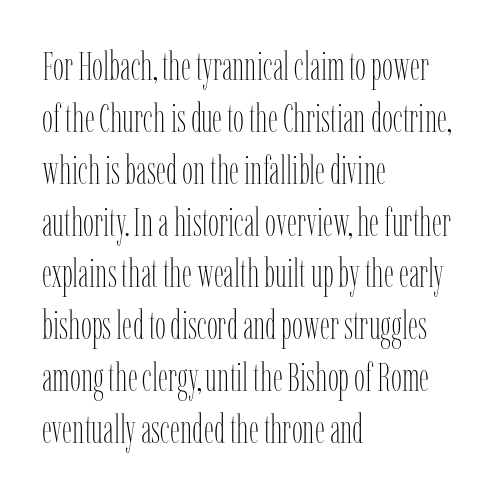
Q: Is the text bold? A: No.
Q: Is the text italic (slanted)? A: No, it is upright.
Q: Is the text underlined? A: No.
Q: How is the paragraph aligned? A: Left-aligned.
Q: Is the spacing between letters normal or unusually wide? A: Normal.
Q: Is the spacing between lines tight, normal or loose? A: Normal.
Q: Width (condensed, normal, or wide)? A: Condensed.
Q: Stroke contrast? A: Low.
Q: x-height? A: Medium.
Q: Monospaced? A: No.
